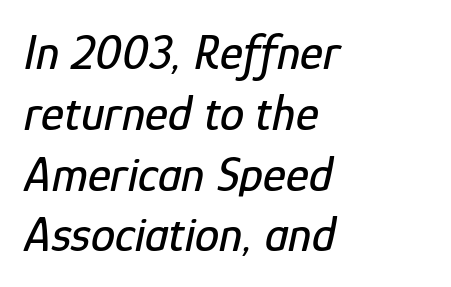
Underline: absent. Proportional: the letters do not fall into vertical columns. The face used here has a pronounced slope to its letters. Glyph-to-glyph distance matches everyday printed text. The typesetter chose a ragged-right arrangement here.
